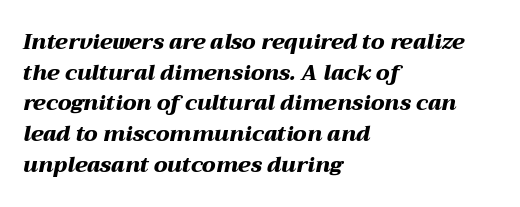
The image shows 21 px bold type, italic (leaning right); set left-aligned, normal line spacing (1.46x), normal letter spacing, not underlined.
